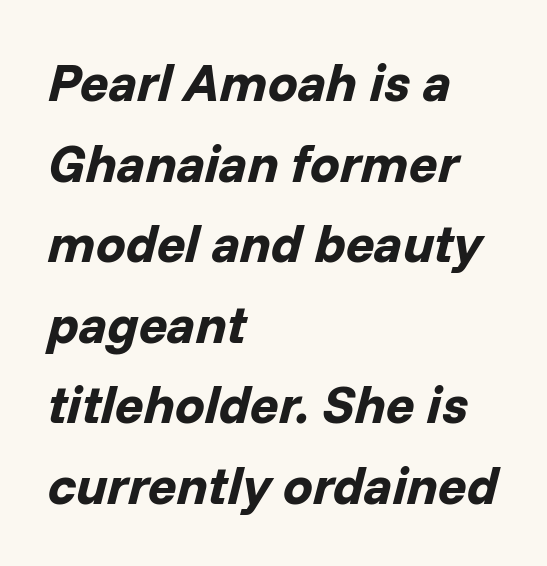
{"italic": "yes", "lean": "right", "slant_degrees": 14, "bold": "yes", "weight": "bold", "width": "normal", "stroke_contrast": "low", "x_height": "medium", "monospaced": "no", "underline": "no", "align": "left", "line_spacing": "normal", "line_spacing_ratio": 1.52, "letter_spacing": "normal", "letter_spacing_em": 0.0, "glyph_px": 53}
